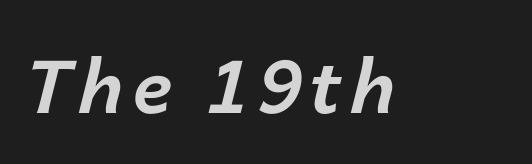
{"italic": "yes", "lean": "right", "slant_degrees": 14, "bold": "yes", "weight": "bold", "width": "normal", "stroke_contrast": "low", "x_height": "medium", "monospaced": "no", "underline": "no", "glyph_px": 74}
